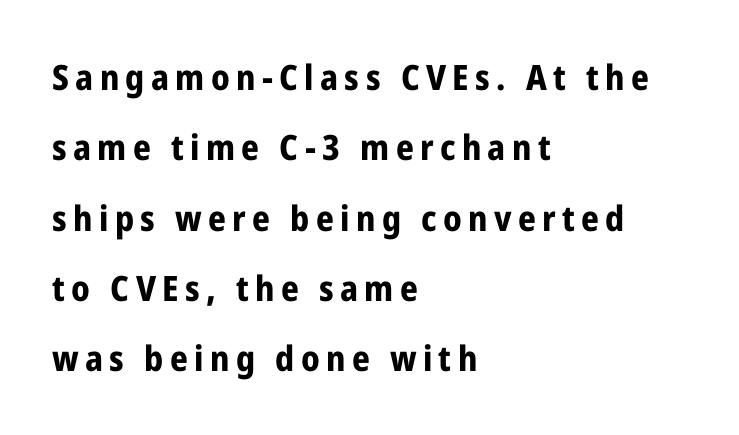
The image shows 35 px bold, condensed sans-serif type, upright; set left-aligned, loose line spacing (2.01x), not underlined; low stroke contrast and a medium x-height.
